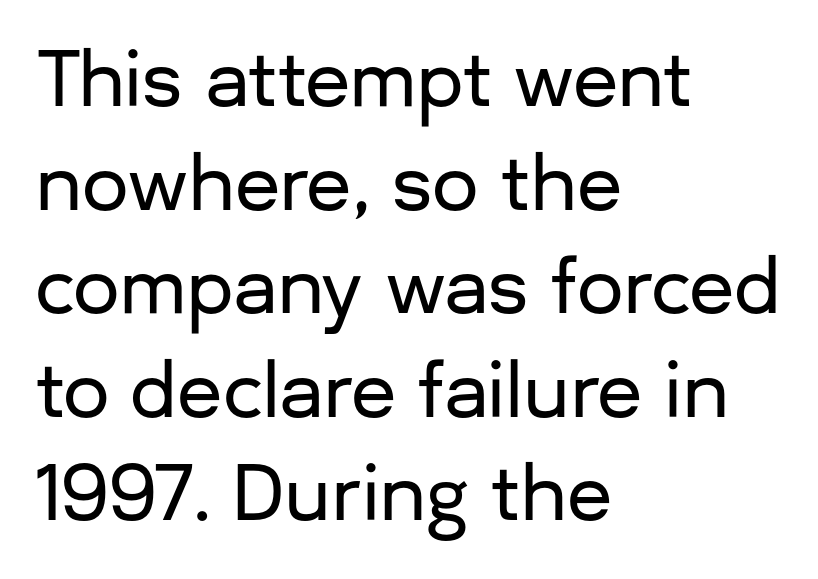
One-word summary of the alignment: left. The letters sit at their default tracking, neither squeezed nor spread. Think of a printed novel: that variable character pitch is what you see here. Words float on clear page, feet unadorned.
